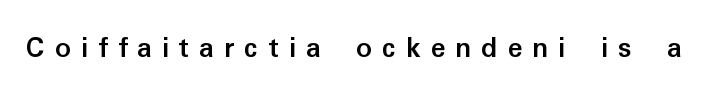
Q: Is the text bold? A: Yes.
Q: Is the text italic (slanted)? A: No, it is upright.
Q: Is the typeface a serif or a sans-serif typeface? A: Sans-serif.
Q: Is the text underlined? A: No.
Q: Is the spacing between letters normal or unusually wide? A: Unusually wide.
Q: Width (condensed, normal, or wide)? A: Normal.
Q: Stroke contrast? A: Low.
Q: x-height? A: Medium.
Q: Monospaced? A: No.
